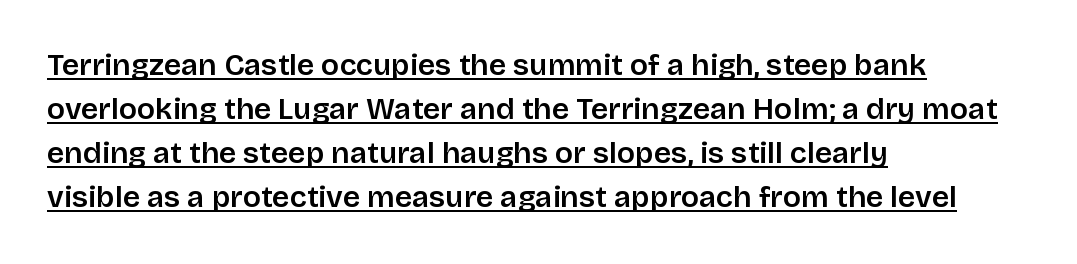
Q: Is the text bold? A: Semi-bold.
Q: Is the text italic (slanted)? A: No, it is upright.
Q: Is the typeface a serif or a sans-serif typeface? A: Sans-serif.
Q: Is the text underlined? A: Yes.
Q: How is the paragraph aligned? A: Left-aligned.
Q: Is the spacing between letters normal or unusually wide? A: Normal.
Q: Is the spacing between lines tight, normal or loose? A: Normal.
Q: Width (condensed, normal, or wide)? A: Normal.
Q: Stroke contrast? A: Low.
Q: x-height? A: Large.
Q: Monospaced? A: No.
